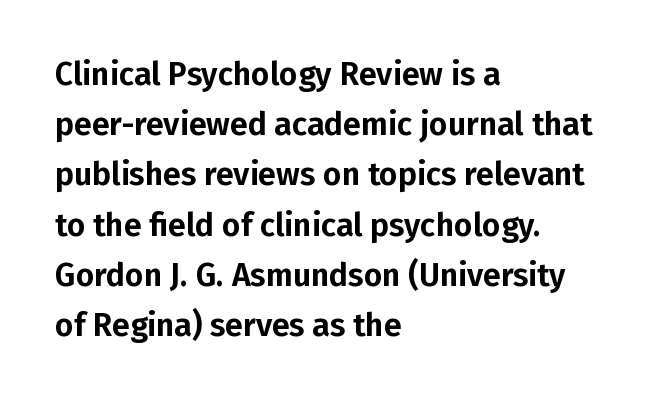
Do the characters align in a grid? No, the font is proportional. Style check: upright. You can tell from the bare stems that sans-serif type was used. This sample is left-justified, so line endings fall wherever the words run out. The gaps between neighbouring characters are ordinary and unremarkable. Interline gaps are of average width in this sample.
